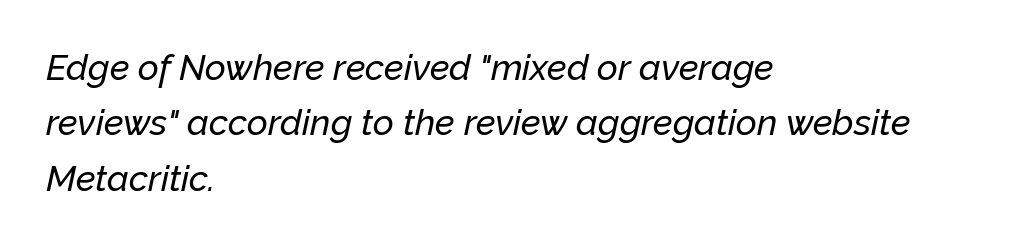
{"italic": "yes", "lean": "right", "slant_degrees": 12, "width": "normal", "stroke_contrast": "low", "x_height": "medium", "monospaced": "no", "underline": "no", "align": "left", "line_spacing": "normal", "line_spacing_ratio": 1.54, "letter_spacing": "normal", "letter_spacing_em": 0.0, "glyph_px": 36}
